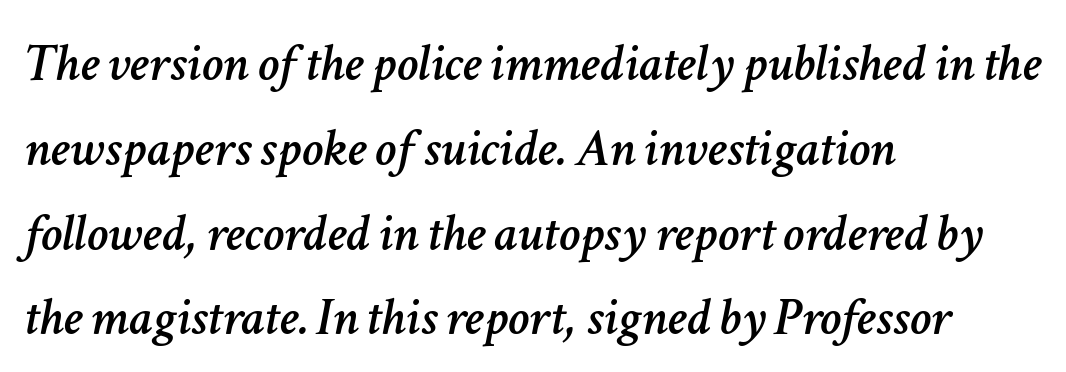
Q: Is the text italic (slanted)? A: Yes, it leans right by about 11 degrees.
Q: Is the text underlined? A: No.
Q: How is the paragraph aligned? A: Left-aligned.
Q: Is the spacing between letters normal or unusually wide? A: Normal.
Q: Is the spacing between lines tight, normal or loose? A: Normal.
Q: Width (condensed, normal, or wide)? A: Normal.
Q: Stroke contrast? A: Low.
Q: x-height? A: Medium.
Q: Monospaced? A: No.
